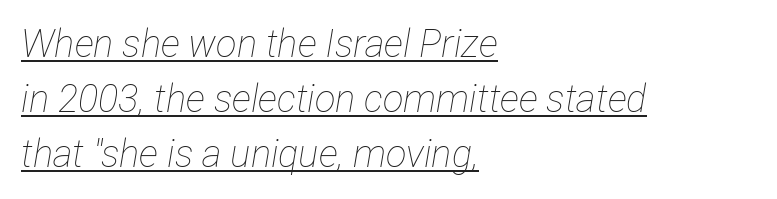
Q: Is the text bold? A: No.
Q: Is the text italic (slanted)? A: Yes, it leans right by about 12 degrees.
Q: Is the text underlined? A: Yes.
Q: How is the paragraph aligned? A: Left-aligned.
Q: Is the spacing between letters normal or unusually wide? A: Normal.
Q: Is the spacing between lines tight, normal or loose? A: Normal.
Q: Width (condensed, normal, or wide)? A: Condensed.
Q: Stroke contrast? A: Low.
Q: x-height? A: Medium.
Q: Monospaced? A: No.
